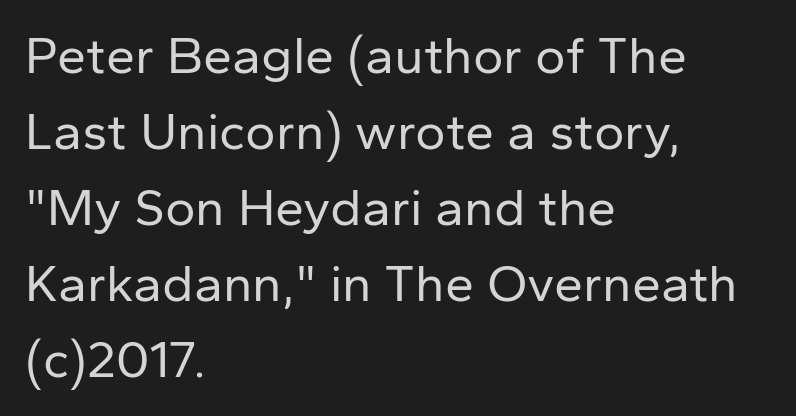
{"serif": "no", "italic": "no", "bold": "no", "weight": "regular", "width": "normal", "stroke_contrast": "low", "x_height": "medium", "monospaced": "no", "underline": "no", "align": "left", "line_spacing": "normal", "line_spacing_ratio": 1.46, "letter_spacing": "normal", "letter_spacing_em": 0.0, "glyph_px": 52}
